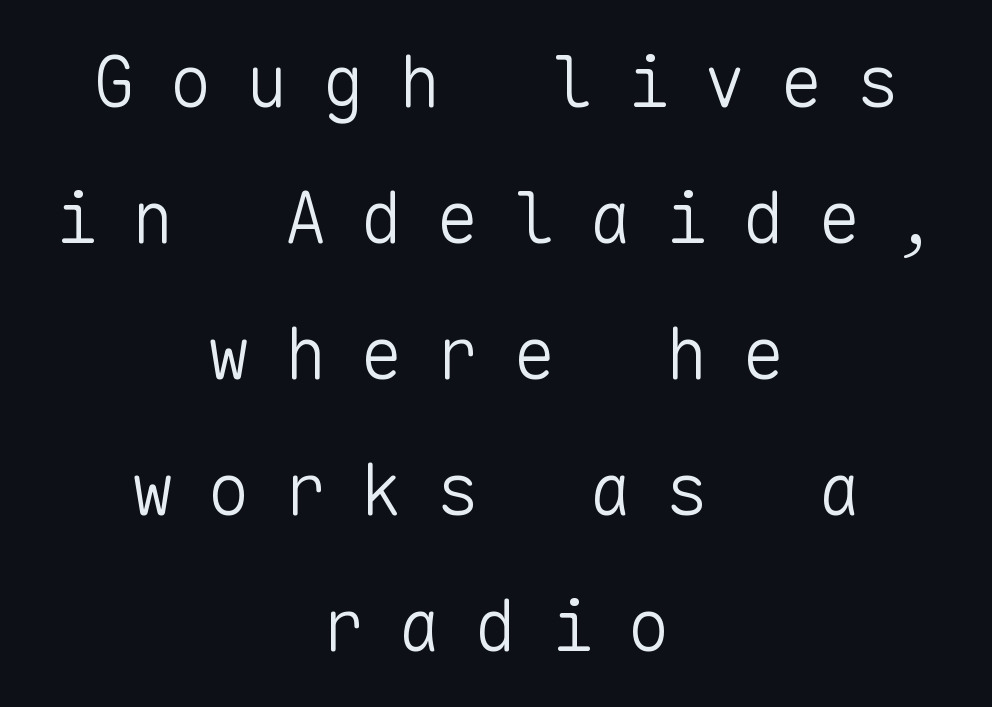
{"serif": "no", "italic": "no", "bold": "no", "weight": "light", "width": "normal", "stroke_contrast": "low", "x_height": "medium", "monospaced": "yes", "underline": "no", "align": "center", "line_spacing_ratio": 1.89, "letter_spacing": "wide", "letter_spacing_em": 0.46, "glyph_px": 72}
